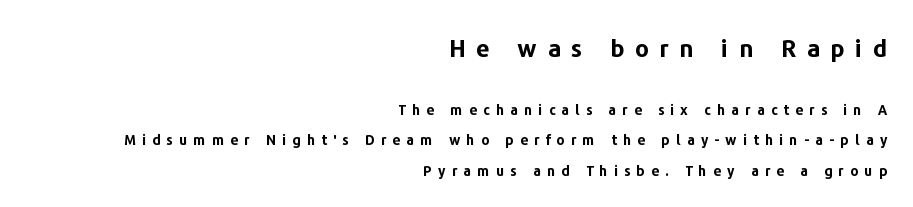
The image shows 24 px bold type, upright; set right-aligned, loose line spacing (2.16x), unusually wide letter spacing (+0.44 em), not underlined; the first (top) block is 1.71x larger.
